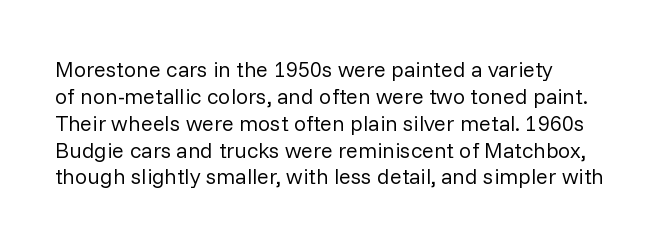
{"italic": "no", "bold": "no", "underline": "no", "align": "left", "line_spacing_ratio": 1.22, "letter_spacing": "normal", "letter_spacing_em": 0.0, "glyph_px": 22}
